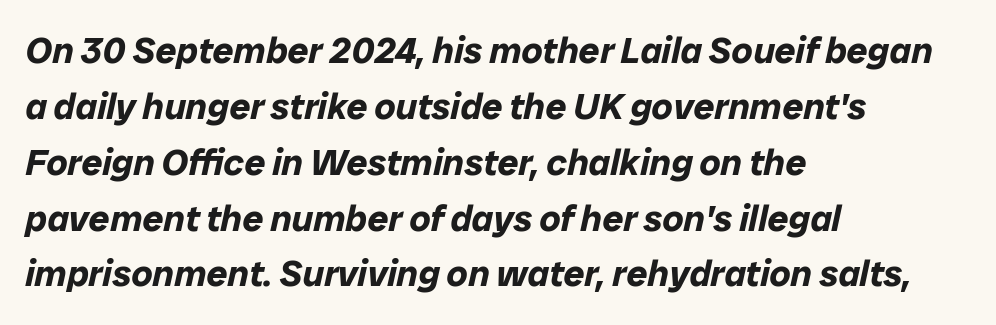
The image shows 37 px bold type, italic (leaning right); set left-aligned, normal line spacing (1.51x), normal letter spacing, not underlined; low stroke contrast and a medium x-height.
